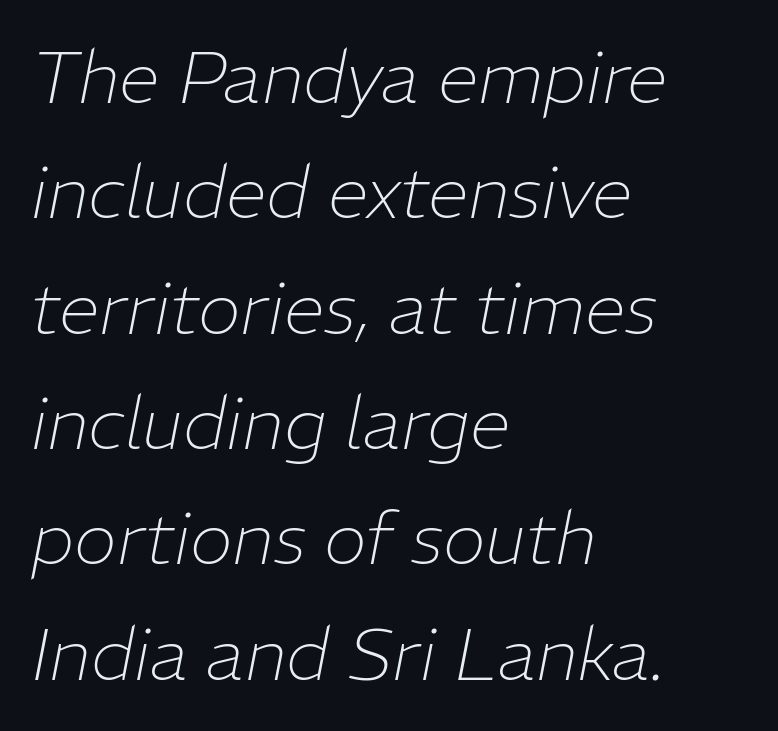
{"italic": "yes", "lean": "right", "slant_degrees": 11, "bold": "no", "weight": "thin", "width": "normal", "stroke_contrast": "low", "x_height": "medium", "monospaced": "no", "underline": "no", "align": "left", "line_spacing": "normal", "line_spacing_ratio": 1.58, "letter_spacing": "normal", "letter_spacing_em": 0.0, "glyph_px": 73}
